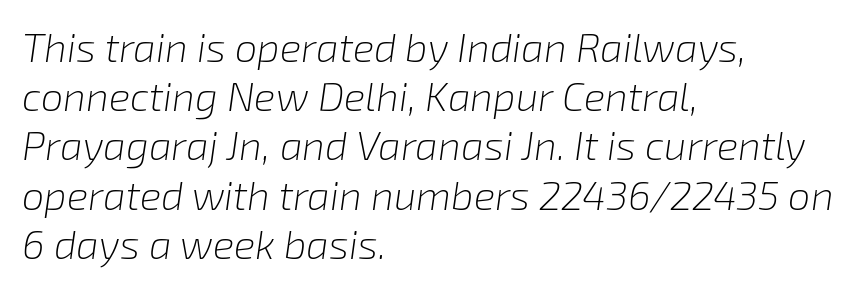
Q: Is the text bold? A: No.
Q: Is the text italic (slanted)? A: Yes, it leans right by about 8 degrees.
Q: Is the text underlined? A: No.
Q: How is the paragraph aligned? A: Left-aligned.
Q: Is the spacing between letters normal or unusually wide? A: Normal.
Q: Width (condensed, normal, or wide)? A: Normal.
Q: Stroke contrast? A: Low.
Q: x-height? A: Medium.
Q: Monospaced? A: No.
